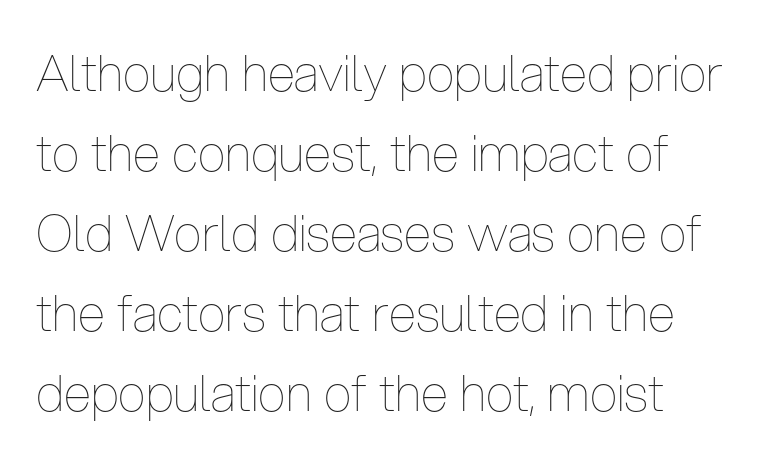
Q: Is the text bold? A: No.
Q: Is the text italic (slanted)? A: No, it is upright.
Q: Is the text underlined? A: No.
Q: How is the paragraph aligned? A: Left-aligned.
Q: Is the spacing between letters normal or unusually wide? A: Normal.
Q: Is the spacing between lines tight, normal or loose? A: Normal.
Q: Width (condensed, normal, or wide)? A: Condensed.
Q: Stroke contrast? A: Low.
Q: x-height? A: Medium.
Q: Monospaced? A: No.
